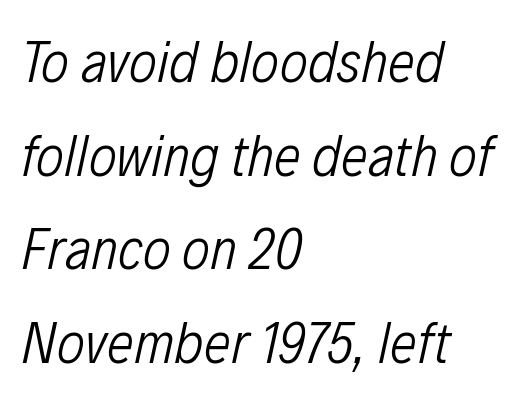
This rendering uses left alignment, leaving the right contour irregular. The letters look calm and open, with moderate or lighter stems. The letters advance in unequal steps, a hallmark of proportional type. Style check: oblique. Nobody drew a line under any word here. Is the letter spacing exaggerated? No — it looks like the ordinary default.
